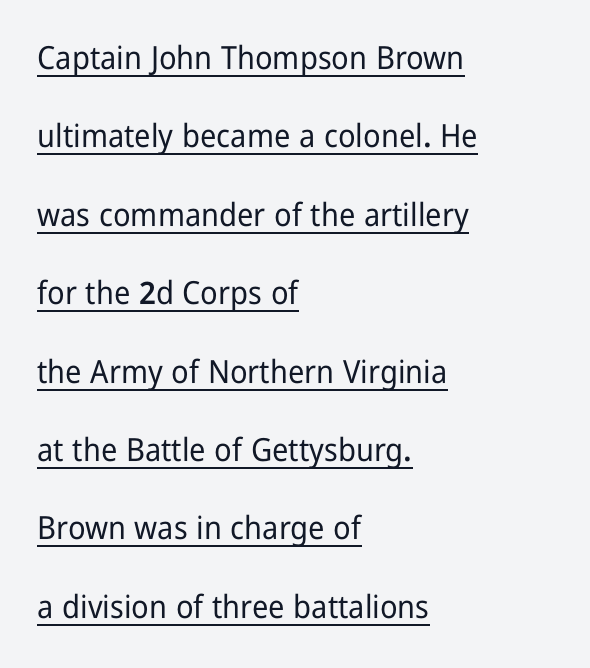
Each letter keeps its own natural width here, so spacing adapts to shape. If you drew a line through each stem, it would be perfectly vertical. The horizontal fit of the characters is conventional and even. Caption: lettering with a line underneath.
